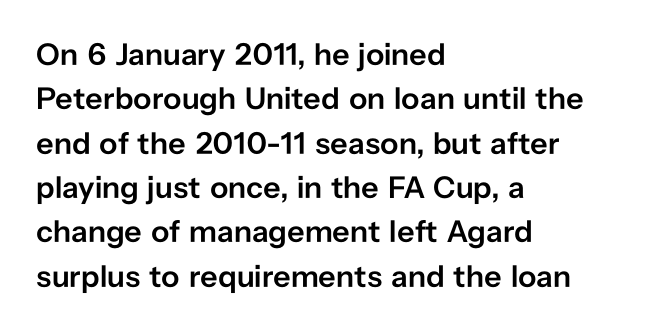
The passage shown is not underscored anywhere. How would I describe the line gaps? Plain and ordinary. These lines keep a tight, regular rhythm from letter to letter. The lettering holds an erect, upright posture throughout. A somewhat darkened texture: the type is semibold rather than bold.
